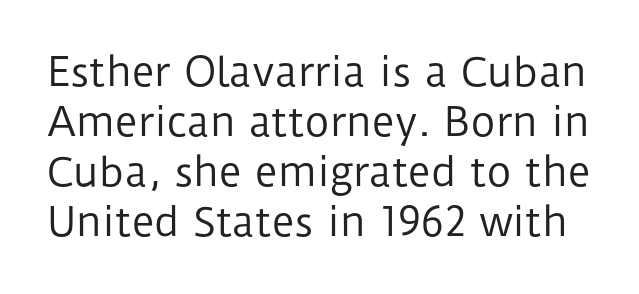
{"serif": "no", "italic": "no", "bold": "no", "weight": "regular", "width": "normal", "stroke_contrast": "low", "x_height": "medium", "monospaced": "no", "underline": "no", "line_spacing": "normal", "line_spacing_ratio": 1.28, "letter_spacing": "normal", "letter_spacing_em": 0.0, "glyph_px": 39}
